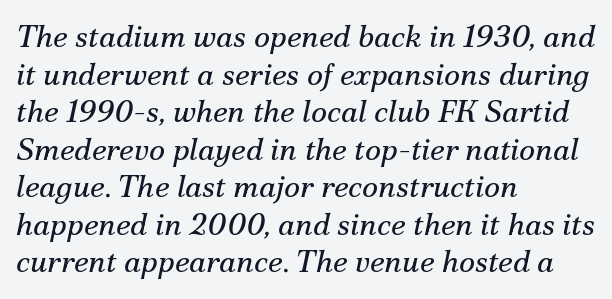
Q: Is the text bold? A: No.
Q: Is the text italic (slanted)? A: Yes, it leans right by about 12 degrees.
Q: Is the typeface a serif or a sans-serif typeface? A: Serif.
Q: Is the text underlined? A: No.
Q: How is the paragraph aligned? A: Left-aligned.
Q: Is the spacing between letters normal or unusually wide? A: Normal.
Q: Width (condensed, normal, or wide)? A: Normal.
Q: Stroke contrast? A: Medium.
Q: x-height? A: Small.
Q: Monospaced? A: No.
